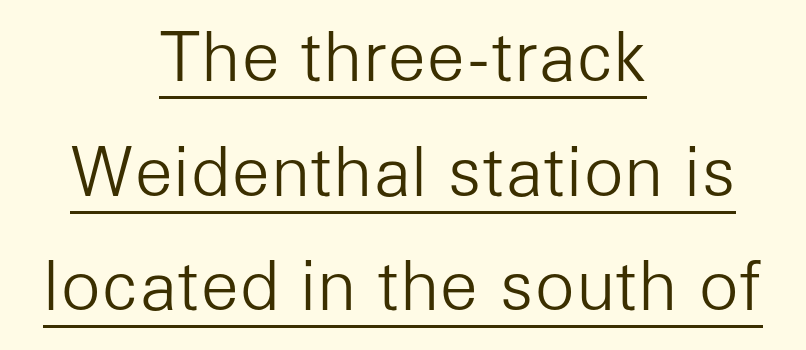
The image shows 67 px light sans-serif type, upright; set centered, line spacing 1.71x, normal letter spacing, underlined; low stroke contrast and a medium x-height.
